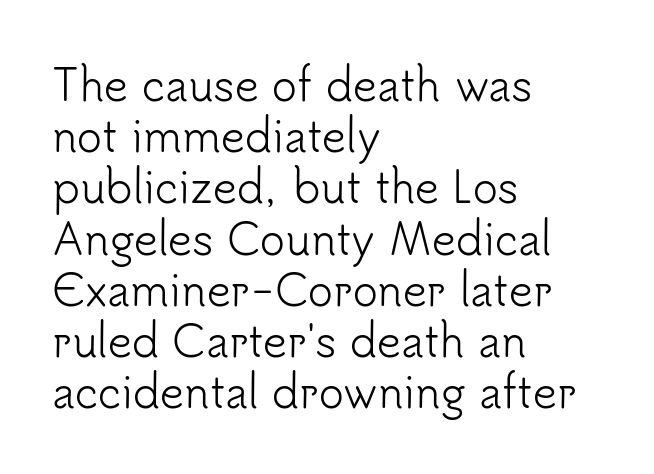
Look at the tracking — it's just the regular setting, nothing added. The paragraph has a hard left edge and a soft right edge. This rendering employs a face without finishing strokes, i.e., a sans-serif. Ordinary non-slanted type is in use. Varying glyph widths throughout — classic text-font behaviour.
